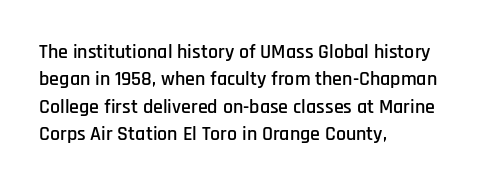
{"italic": "no", "underline": "no", "align": "left", "line_spacing": "normal", "line_spacing_ratio": 1.37, "letter_spacing": "normal", "letter_spacing_em": 0.0, "glyph_px": 20}
